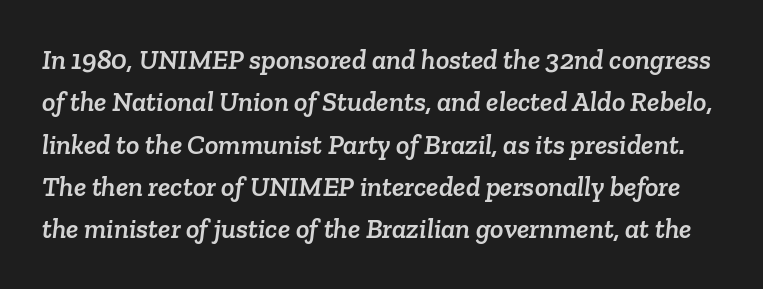
{"serif": "yes", "width": "normal", "stroke_contrast": "low", "x_height": "medium", "monospaced": "no", "underline": "no", "line_spacing": "normal", "line_spacing_ratio": 1.51, "letter_spacing": "normal", "letter_spacing_em": 0.0, "glyph_px": 28}
